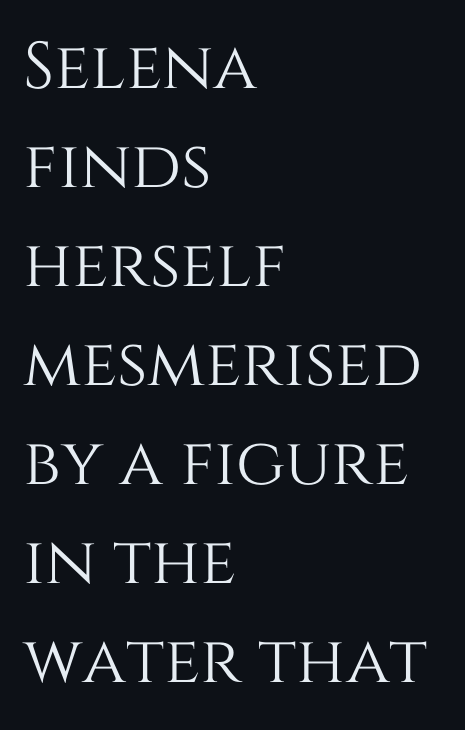
Italic: no, the glyphs are upright roman. Where is the straight margin? On the left. The gap between lines stays unmarked. The passage shown is typed in a proportional face where columns would drift. One glance says typical: line gaps are just what's usual. How are the letters spaced? Ordinarily, with no added tracking.
